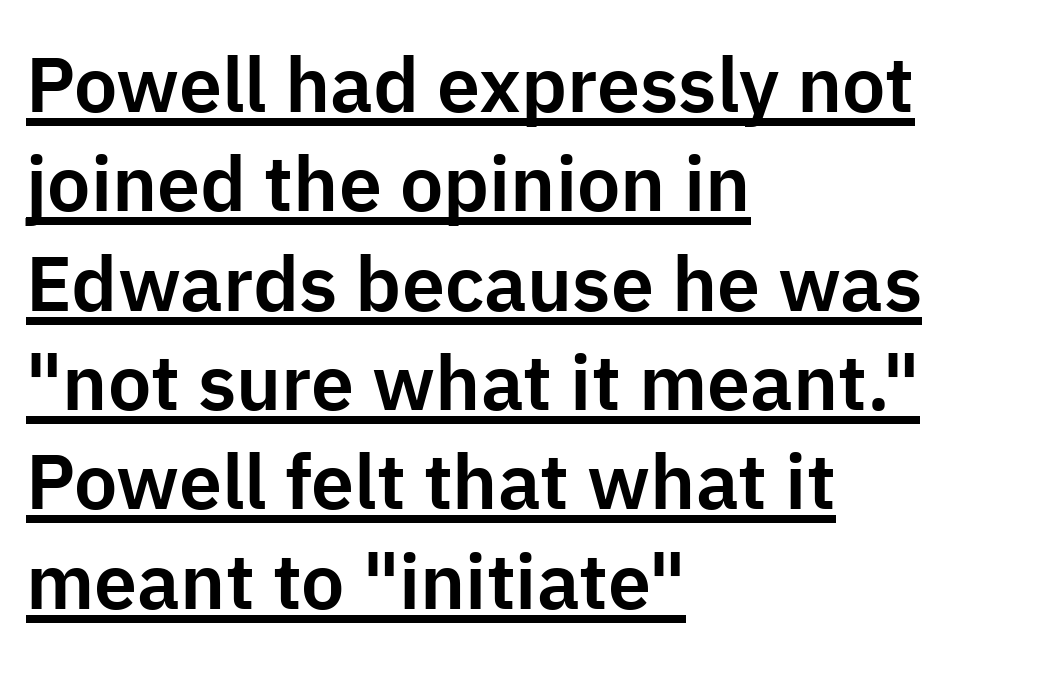
The image shows 77 px sans-serif type, upright; set left-aligned, normal line spacing (1.29x), normal letter spacing, underlined; low stroke contrast and a medium x-height.
